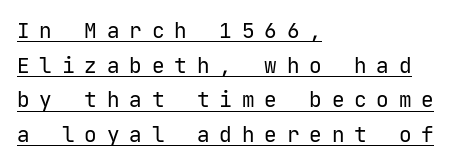
{"italic": "no", "bold": "no", "underline": "yes", "align": "left", "line_spacing": "normal", "line_spacing_ratio": 1.65, "letter_spacing": "wide", "letter_spacing_em": 0.47, "glyph_px": 21}
